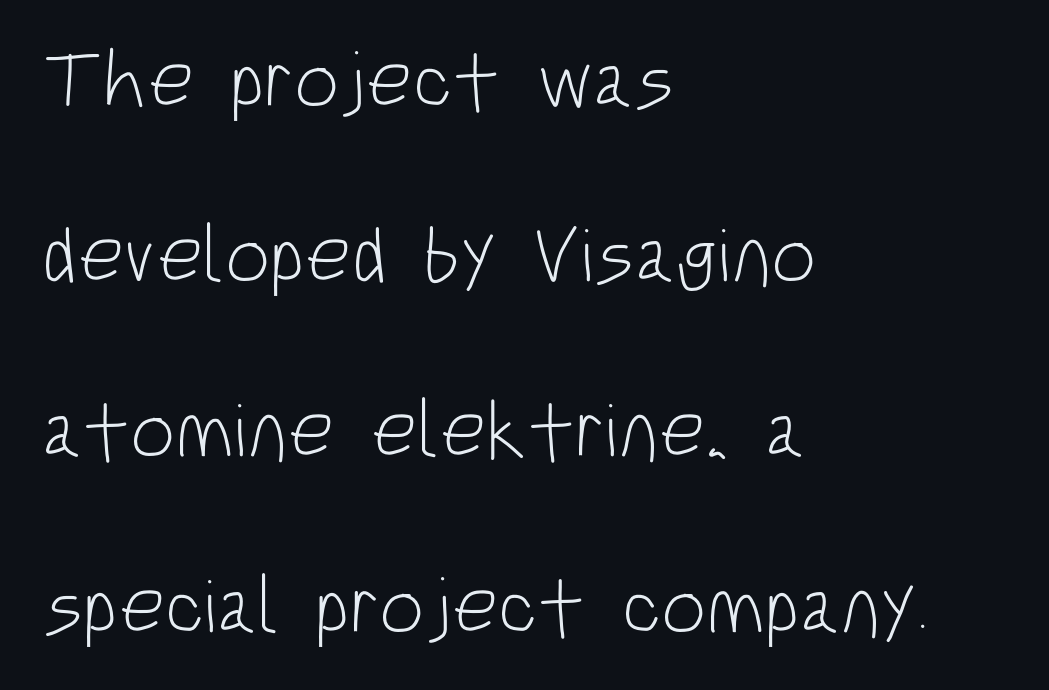
Q: Is the text bold? A: No.
Q: Is the text italic (slanted)? A: No, it is upright.
Q: Is the typeface a serif or a sans-serif typeface? A: Sans-serif.
Q: Is the text underlined? A: No.
Q: How is the paragraph aligned? A: Left-aligned.
Q: Is the spacing between letters normal or unusually wide? A: Normal.
Q: Is the spacing between lines tight, normal or loose? A: Loose.
Q: Width (condensed, normal, or wide)? A: Condensed.
Q: Stroke contrast? A: Low.
Q: x-height? A: Large.
Q: Monospaced? A: No.
